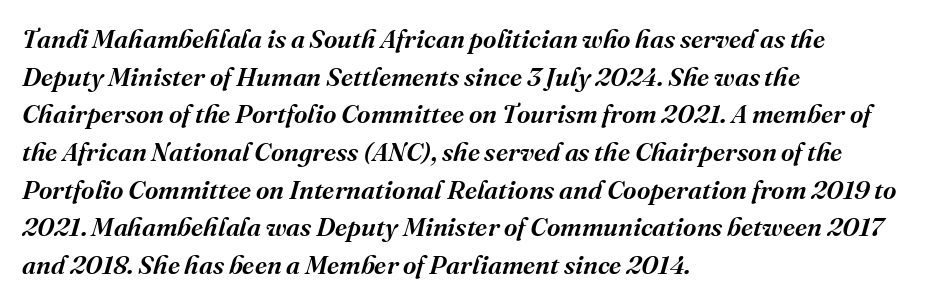
The image shows 26 px text type, italic (leaning right); set left-aligned, normal line spacing (1.45x), normal letter spacing, not underlined.
